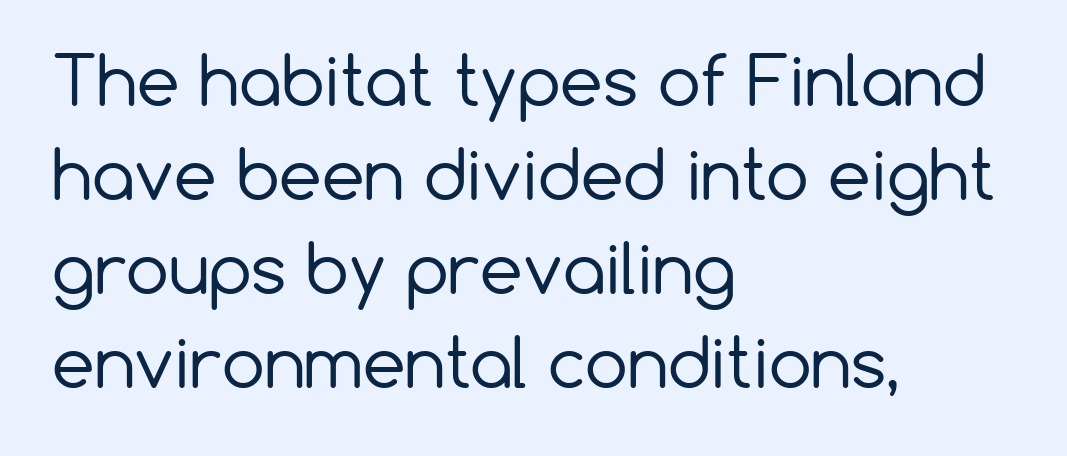
Q: Is the text bold? A: No.
Q: Is the text italic (slanted)? A: No, it is upright.
Q: Is the typeface a serif or a sans-serif typeface? A: Sans-serif.
Q: Is the text underlined? A: No.
Q: How is the paragraph aligned? A: Left-aligned.
Q: Is the spacing between letters normal or unusually wide? A: Normal.
Q: Is the spacing between lines tight, normal or loose? A: Normal.
Q: Width (condensed, normal, or wide)? A: Normal.
Q: Stroke contrast? A: Low.
Q: x-height? A: Medium.
Q: Monospaced? A: No.
